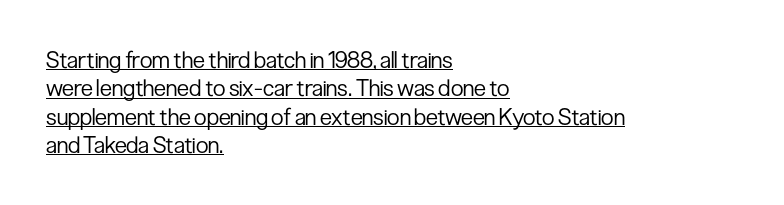
{"italic": "no", "bold": "no", "underline": "yes", "align": "left", "line_spacing_ratio": 1.23, "letter_spacing": "normal", "letter_spacing_em": 0.0, "glyph_px": 23}
